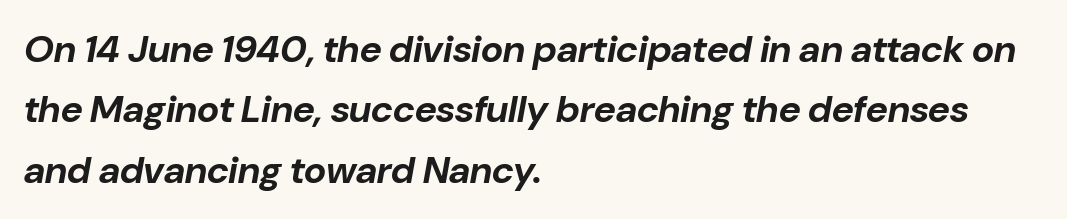
{"italic": "yes", "lean": "right", "slant_degrees": 10, "bold": "yes", "weight": "bold", "width": "normal", "stroke_contrast": "low", "x_height": "medium", "monospaced": "no", "underline": "no", "align": "left", "line_spacing": "normal", "line_spacing_ratio": 1.59, "letter_spacing": "normal", "letter_spacing_em": 0.0, "glyph_px": 38}
